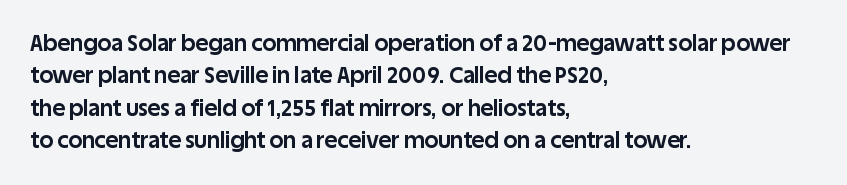
{"italic": "no", "bold": "yes", "underline": "no", "align": "left", "line_spacing": "normal", "line_spacing_ratio": 1.47, "letter_spacing": "normal", "letter_spacing_em": 0.0, "glyph_px": 22}
